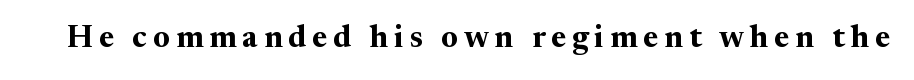
Words float on clear page, feet unadorned. Yep, those are serifs on the letters. The strokes are fattened all the way to bold. Tall strokes in this sample are plumb rather than angled.
